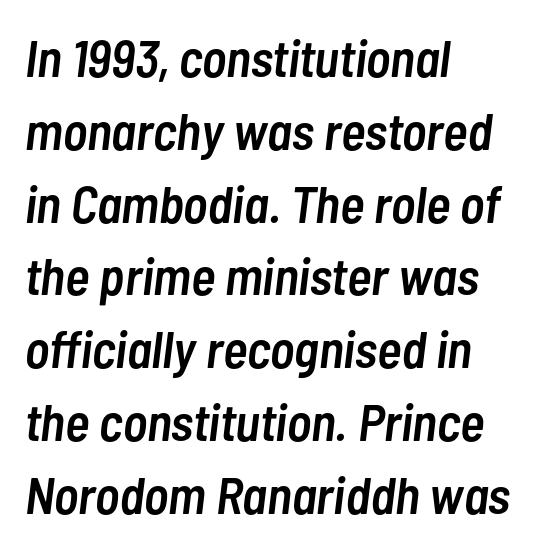
{"italic": "yes", "lean": "right", "slant_degrees": 7, "bold": "semi", "weight": "semibold", "width": "condensed", "stroke_contrast": "low", "x_height": "medium", "monospaced": "no", "underline": "no", "align": "left", "line_spacing": "normal", "line_spacing_ratio": 1.4, "letter_spacing": "normal", "letter_spacing_em": 0.0, "glyph_px": 52}
